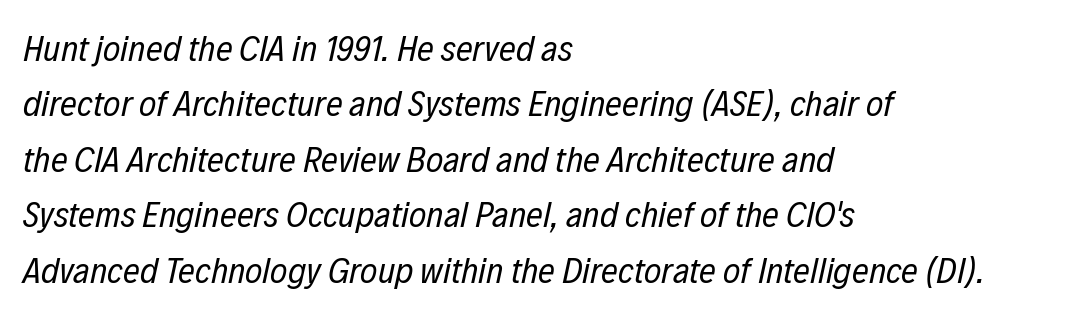
{"italic": "yes", "lean": "right", "slant_degrees": 12, "bold": "no", "weight": "regular", "width": "condensed", "stroke_contrast": "low", "x_height": "medium", "monospaced": "no", "underline": "no", "align": "left", "line_spacing": "normal", "line_spacing_ratio": 1.5, "letter_spacing": "normal", "letter_spacing_em": 0.0, "glyph_px": 37}
